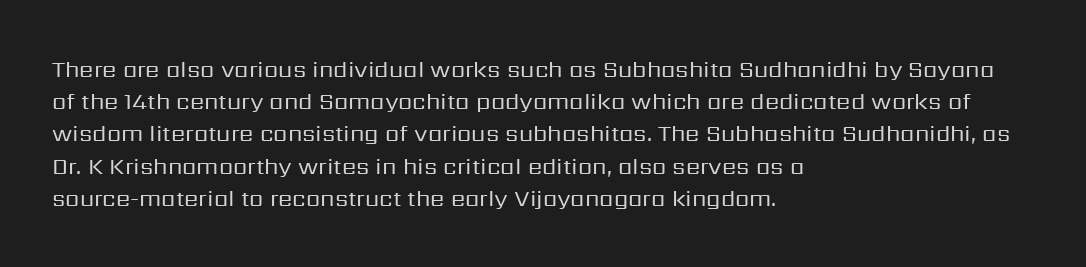
The image shows 23 px text type, upright; set left-aligned, normal line spacing (1.4x), normal letter spacing, not underlined.
